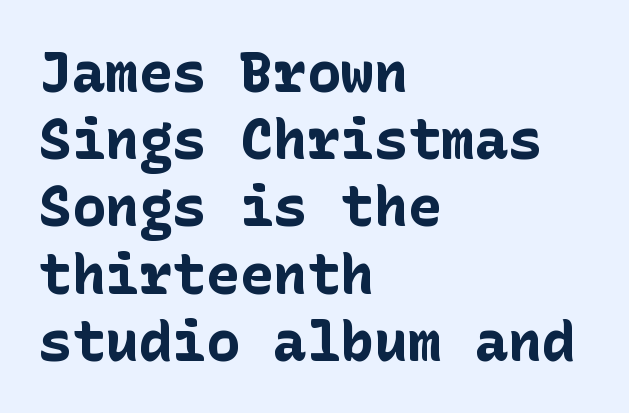
The image shows 56 px bold sans-serif type, upright; set left-aligned, line spacing 1.2x, normal letter spacing, not underlined; low stroke contrast and a medium x-height.
